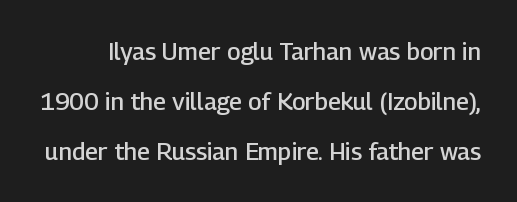
The image shows 24 px text type, upright; set loose line spacing (2.08x), normal letter spacing, not underlined.
